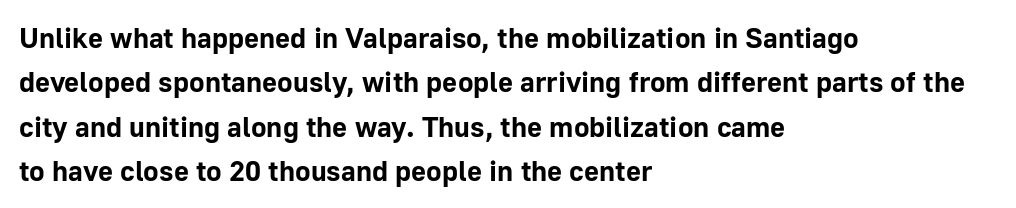
{"serif": "no", "italic": "no", "bold": "yes", "weight": "bold", "width": "normal", "stroke_contrast": "low", "x_height": "medium", "monospaced": "no", "underline": "no", "align": "left", "line_spacing": "normal", "line_spacing_ratio": 1.53, "letter_spacing": "normal", "letter_spacing_em": 0.0, "glyph_px": 29}
